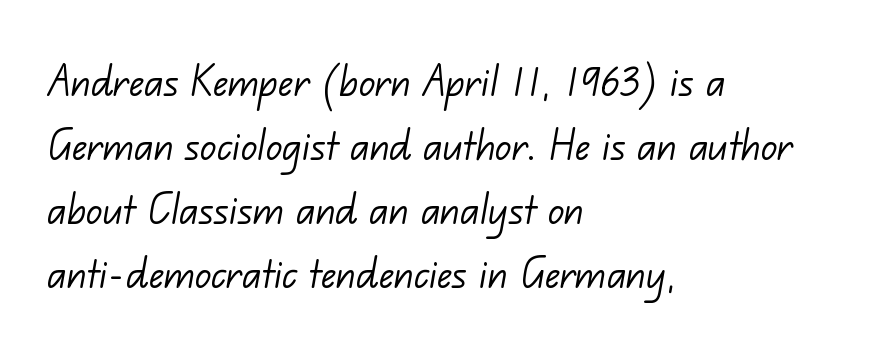
Q: Is the text bold? A: No.
Q: Is the typeface a serif or a sans-serif typeface? A: Sans-serif.
Q: Is the text underlined? A: No.
Q: How is the paragraph aligned? A: Left-aligned.
Q: Is the spacing between letters normal or unusually wide? A: Normal.
Q: Is the spacing between lines tight, normal or loose? A: Normal.
Q: Width (condensed, normal, or wide)? A: Normal.
Q: Stroke contrast? A: Low.
Q: x-height? A: Small.
Q: Monospaced? A: No.
